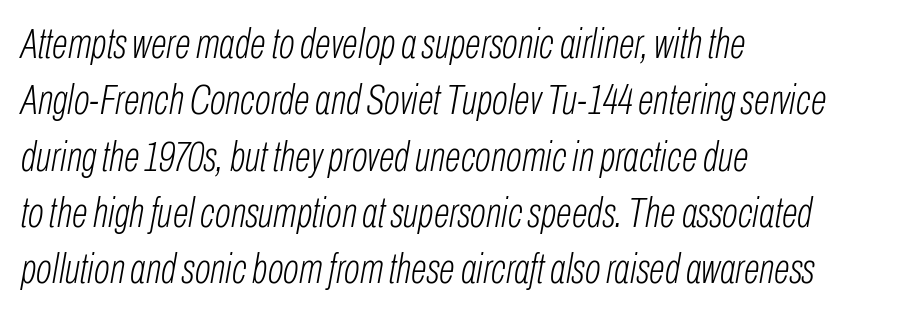
{"italic": "yes", "lean": "right", "slant_degrees": 10, "bold": "no", "weight": "light", "width": "condensed", "stroke_contrast": "low", "x_height": "medium", "monospaced": "no", "underline": "no", "align": "left", "line_spacing": "normal", "line_spacing_ratio": 1.34, "letter_spacing": "normal", "letter_spacing_em": 0.0, "glyph_px": 42}
